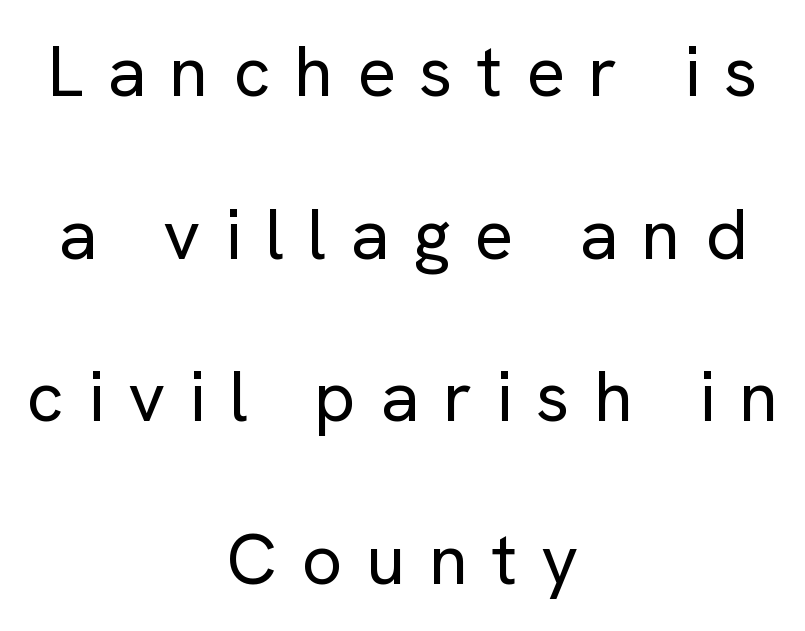
Q: Is the text bold? A: No.
Q: Is the text italic (slanted)? A: No, it is upright.
Q: Is the typeface a serif or a sans-serif typeface? A: Sans-serif.
Q: Is the text underlined? A: No.
Q: How is the paragraph aligned? A: Centered.
Q: Is the spacing between letters normal or unusually wide? A: Unusually wide.
Q: Is the spacing between lines tight, normal or loose? A: Loose.
Q: Width (condensed, normal, or wide)? A: Normal.
Q: Stroke contrast? A: Low.
Q: x-height? A: Medium.
Q: Monospaced? A: No.
